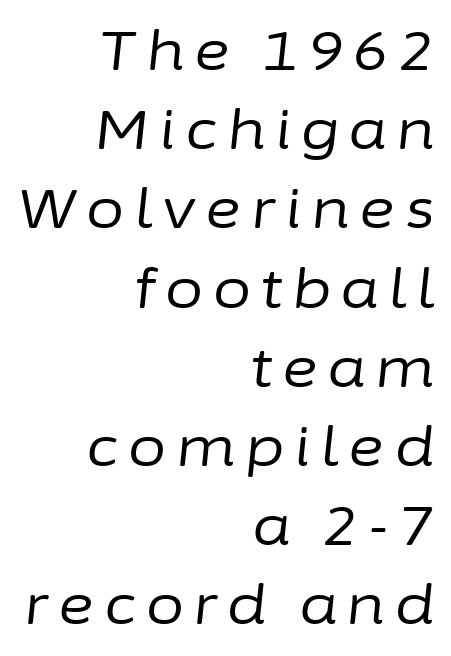
{"italic": "yes", "lean": "right", "slant_degrees": 6, "bold": "no", "weight": "regular", "width": "normal", "stroke_contrast": "low", "x_height": "medium", "monospaced": "no", "underline": "no", "align": "right", "line_spacing": "normal", "line_spacing_ratio": 1.44, "glyph_px": 55}
